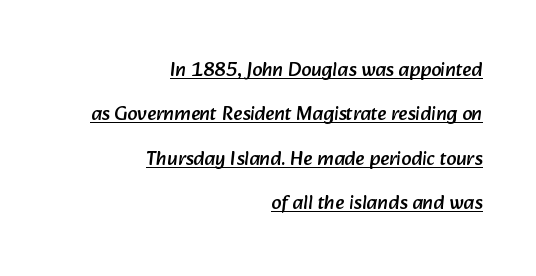
Q: Is the text underlined? A: Yes.
Q: How is the paragraph aligned? A: Right-aligned.
Q: Is the spacing between letters normal or unusually wide? A: Normal.
Q: Is the spacing between lines tight, normal or loose? A: Loose.
